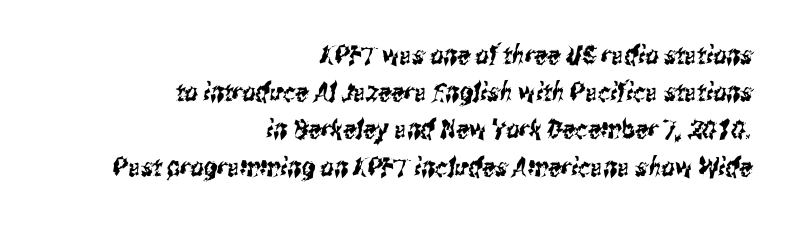
The vertical gap from one line to the next is medium. Each row of text sits above clean, open space. This sample is right-justified, so line beginnings fall wherever the words allow. Short note: letters normally spaced.
